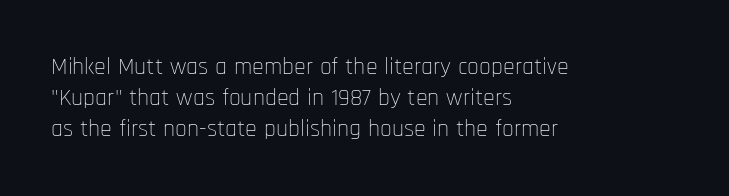
Q: Is the text bold? A: No.
Q: Is the text italic (slanted)? A: No, it is upright.
Q: Is the text underlined? A: No.
Q: How is the paragraph aligned? A: Left-aligned.
Q: Is the spacing between letters normal or unusually wide? A: Normal.
Q: Is the spacing between lines tight, normal or loose? A: Normal.
